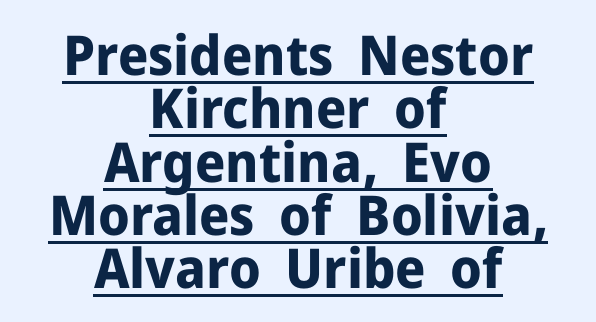
{"serif": "no", "italic": "no", "bold": "yes", "weight": "bold", "width": "normal", "stroke_contrast": "low", "x_height": "medium", "monospaced": "no", "underline": "yes", "align": "center", "line_spacing": "tight", "line_spacing_ratio": 0.97, "letter_spacing": "normal", "letter_spacing_em": 0.0, "glyph_px": 55}
